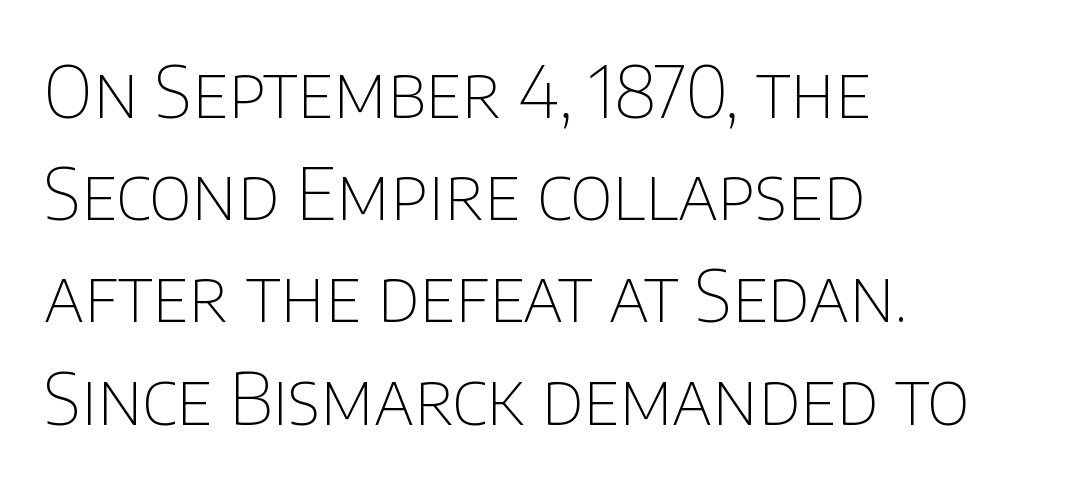
Observe the absence of serifs on each vertical stroke in this sample. Ink coverage per letter is moderate at most. Unmarked baselines from the first word to the last. Vertical spacing — default. The letters advance in unequal steps, a hallmark of proportional type. Does the lettering tilt? It doesn't — this is upright.
